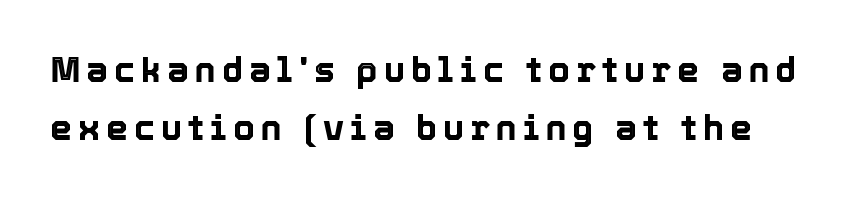
Q: Is the text italic (slanted)? A: No, it is upright.
Q: Is the text underlined? A: No.
Q: Is the spacing between lines tight, normal or loose? A: Normal.
Q: Width (condensed, normal, or wide)? A: Normal.
Q: x-height? A: Medium.
Q: Monospaced? A: No.
